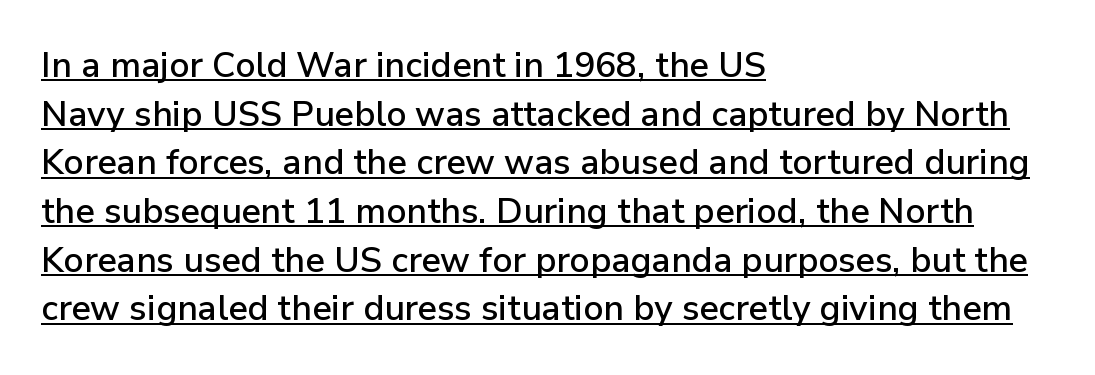
{"serif": "no", "italic": "no", "width": "normal", "stroke_contrast": "low", "x_height": "medium", "monospaced": "no", "underline": "yes", "align": "left", "line_spacing": "normal", "line_spacing_ratio": 1.39, "letter_spacing": "normal", "letter_spacing_em": 0.0, "glyph_px": 35}
